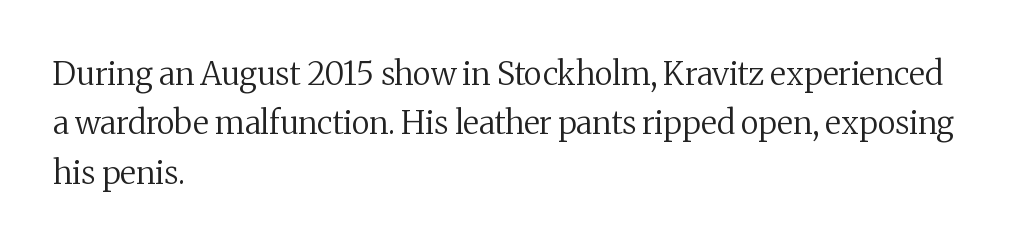
The image shows 32 px regular-weight serif type, upright; set left-aligned, normal line spacing (1.54x), normal letter spacing, not underlined; medium stroke contrast and a medium x-height.
